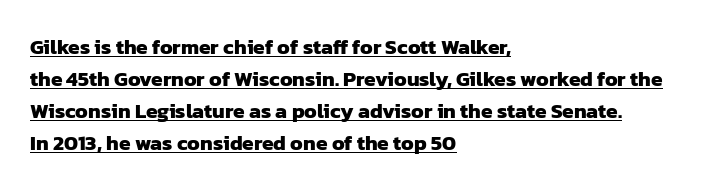
The image shows 21 px bold type; set left-aligned, normal line spacing (1.52x), normal letter spacing, underlined.
